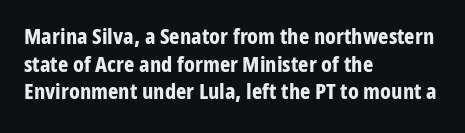
These words are printed bold, with thick strokes throughout. The string is rendered with underlining switched off. What's the leading like? Ordinary, nothing unusual. Tracking value appears to be zero — textbook default spacing. This rendering uses left alignment, leaving the right contour irregular. Every stem runs plumb, perpendicular to the baseline.
